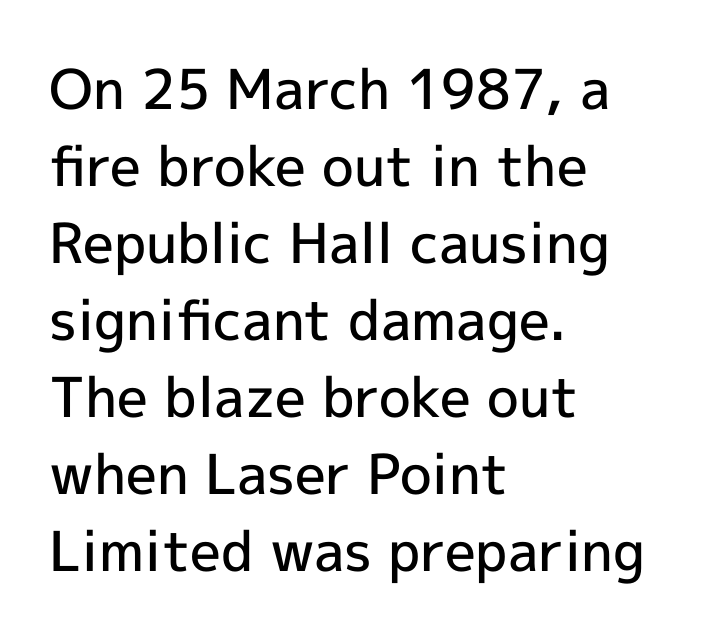
Q: Is the text bold? A: Semi-bold.
Q: Is the text italic (slanted)? A: No, it is upright.
Q: Is the typeface a serif or a sans-serif typeface? A: Sans-serif.
Q: Is the text underlined? A: No.
Q: How is the paragraph aligned? A: Left-aligned.
Q: Is the spacing between letters normal or unusually wide? A: Normal.
Q: Is the spacing between lines tight, normal or loose? A: Normal.
Q: Width (condensed, normal, or wide)? A: Normal.
Q: x-height? A: Medium.
Q: Monospaced? A: No.
